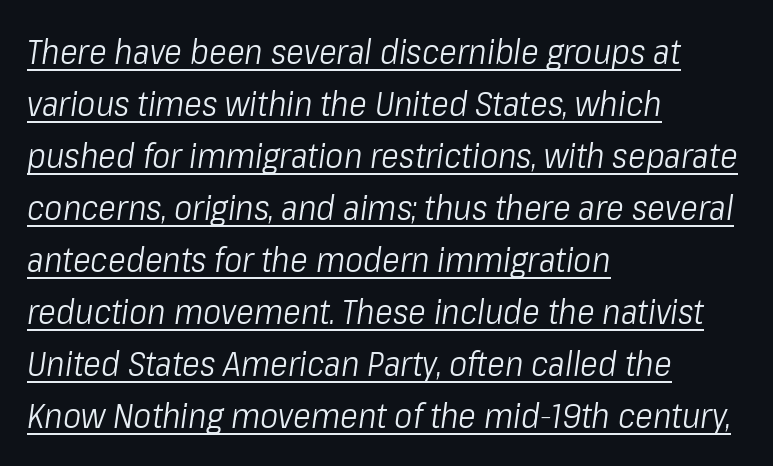
Q: Is the text bold? A: No.
Q: Is the text italic (slanted)? A: Yes, it leans right by about 8 degrees.
Q: Is the text underlined? A: Yes.
Q: How is the paragraph aligned? A: Left-aligned.
Q: Is the spacing between letters normal or unusually wide? A: Normal.
Q: Is the spacing between lines tight, normal or loose? A: Normal.
Q: Width (condensed, normal, or wide)? A: Condensed.
Q: Stroke contrast? A: Low.
Q: x-height? A: Medium.
Q: Monospaced? A: No.
